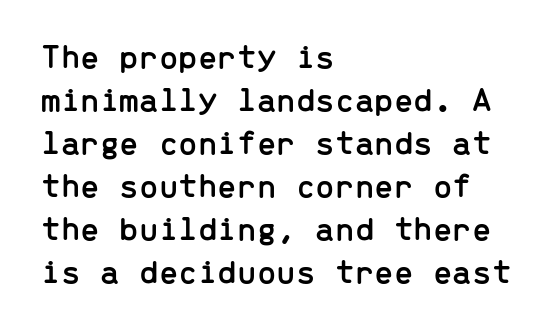
{"serif": "no", "italic": "no", "width": "normal", "stroke_contrast": "low", "x_height": "medium", "monospaced": "yes", "underline": "no", "align": "left", "line_spacing_ratio": 1.23, "letter_spacing": "normal", "letter_spacing_em": 0.0, "glyph_px": 35}
